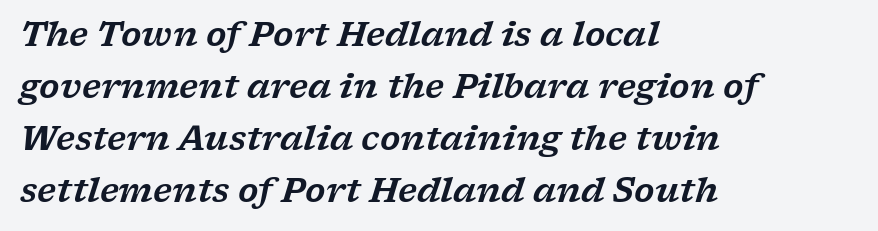
The characters display serif detailing at their extremities. The text carries the slant typical of an italic or oblique font. Reading down the block, your eye returns to a fixed left position each line. The zone under the glyphs is completely vacant.
